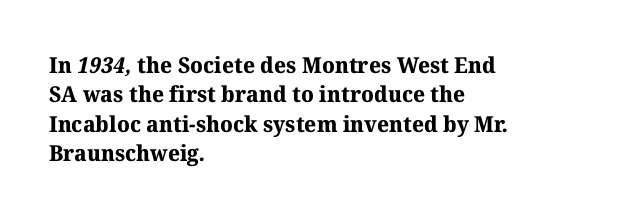
The image shows 22 px bold type; set left-aligned, normal line spacing (1.33x), normal letter spacing, not underlined.
